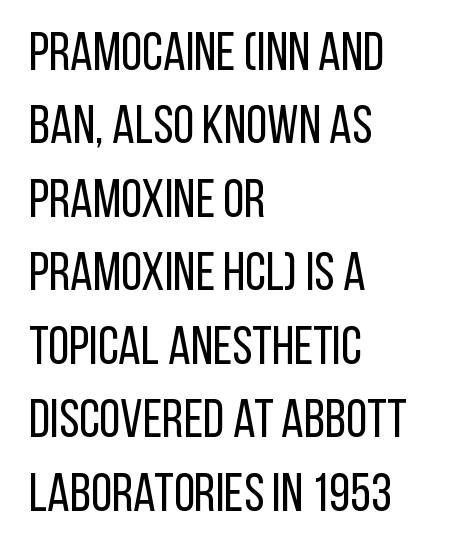
The image shows 54 px regular-weight, condensed sans-serif type, upright; set left-aligned, normal line spacing (1.36x), normal letter spacing, not underlined; low stroke contrast and a large x-height.
